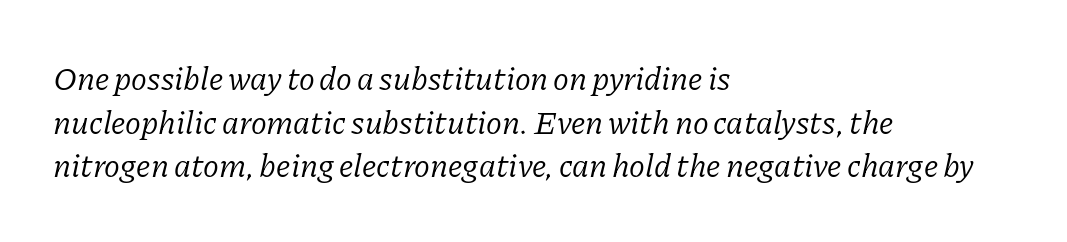
{"serif": "yes", "italic": "yes", "lean": "right", "slant_degrees": 11, "bold": "no", "weight": "light", "width": "normal", "stroke_contrast": "low", "x_height": "medium", "monospaced": "no", "underline": "no", "align": "left", "line_spacing": "normal", "line_spacing_ratio": 1.32, "letter_spacing": "normal", "letter_spacing_em": 0.0, "glyph_px": 33}
